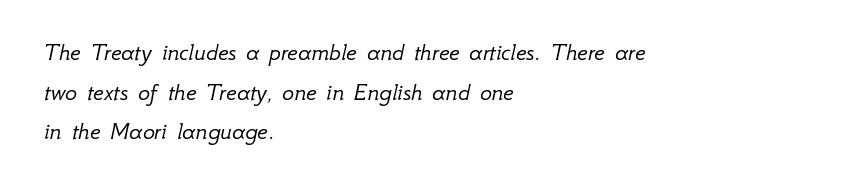
Q: Is the text bold? A: No.
Q: Is the text italic (slanted)? A: Yes, it leans right by about 12 degrees.
Q: Is the text underlined? A: No.
Q: How is the paragraph aligned? A: Left-aligned.
Q: Is the spacing between letters normal or unusually wide? A: Normal.
Q: Is the spacing between lines tight, normal or loose? A: Normal.
